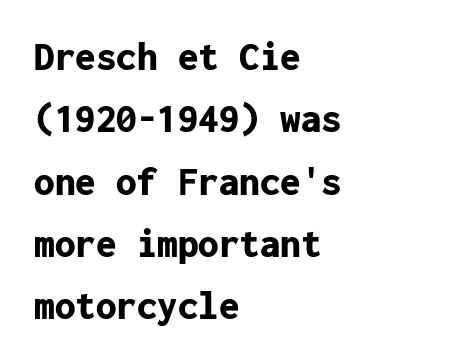
In terms of letterform style, serifs are entirely absent. How are the letters spaced? Ordinarily, with no added tracking. Underlining? Definitely not there. The rendering anchors every line to the left-hand side. These lines are rendered in a fixed-pitch font.
